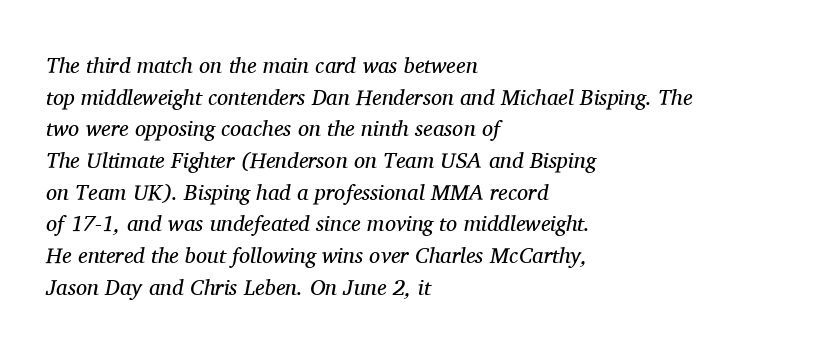
The passage shown is not bold in any degree. Notice how the passage keeps a crisp vertical edge on the left only. The leading is moderate, giving the passage an even texture. The strip under each line holds only bare page.
